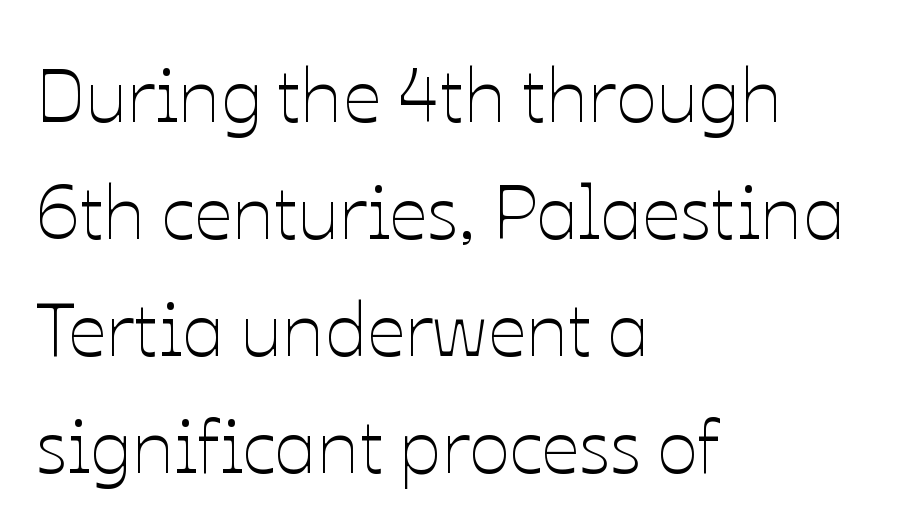
{"italic": "no", "bold": "no", "weight": "thin", "width": "normal", "stroke_contrast": "low", "x_height": "medium", "monospaced": "no", "underline": "no", "align": "left", "line_spacing": "normal", "line_spacing_ratio": 1.54, "letter_spacing": "normal", "letter_spacing_em": 0.0, "glyph_px": 76}
